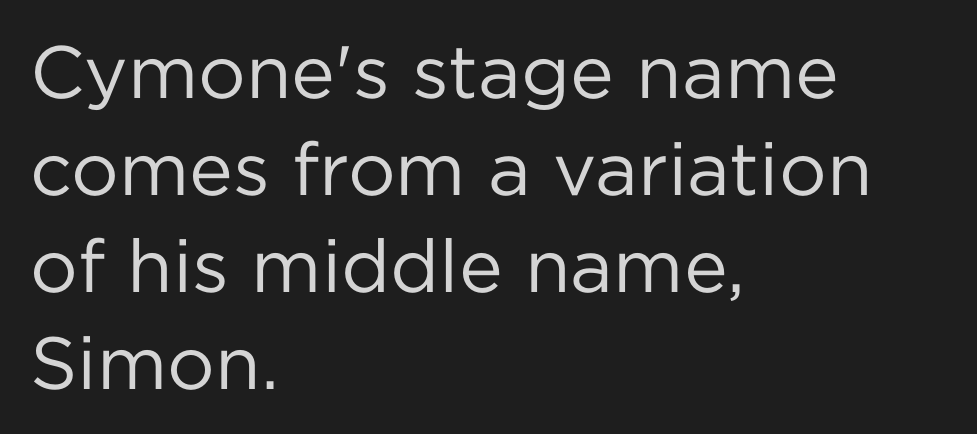
{"serif": "no", "italic": "no", "bold": "no", "weight": "regular", "width": "normal", "stroke_contrast": "low", "x_height": "medium", "monospaced": "no", "underline": "no", "align": "left", "line_spacing": "normal", "line_spacing_ratio": 1.31, "letter_spacing": "normal", "letter_spacing_em": 0.0, "glyph_px": 74}
